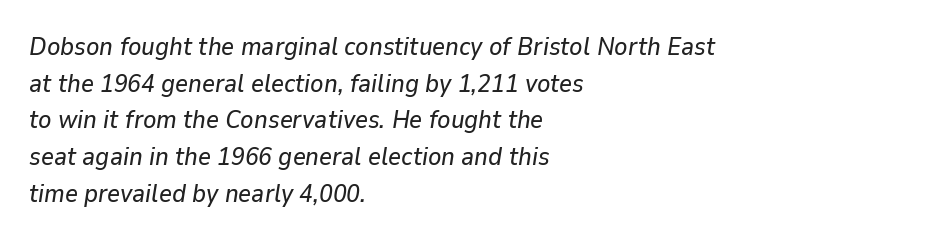
{"italic": "yes", "lean": "right", "slant_degrees": 9, "underline": "no", "align": "left", "line_spacing": "normal", "line_spacing_ratio": 1.47, "letter_spacing": "normal", "letter_spacing_em": 0.0, "glyph_px": 25}
